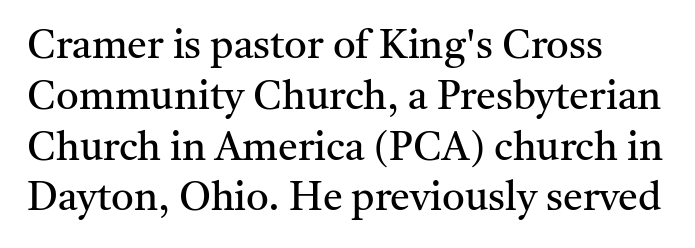
{"serif": "yes", "italic": "no", "bold": "no", "weight": "regular", "width": "normal", "stroke_contrast": "medium", "x_height": "medium", "monospaced": "no", "underline": "no", "align": "left", "line_spacing": "normal", "line_spacing_ratio": 1.27, "letter_spacing": "normal", "letter_spacing_em": 0.0, "glyph_px": 40}
